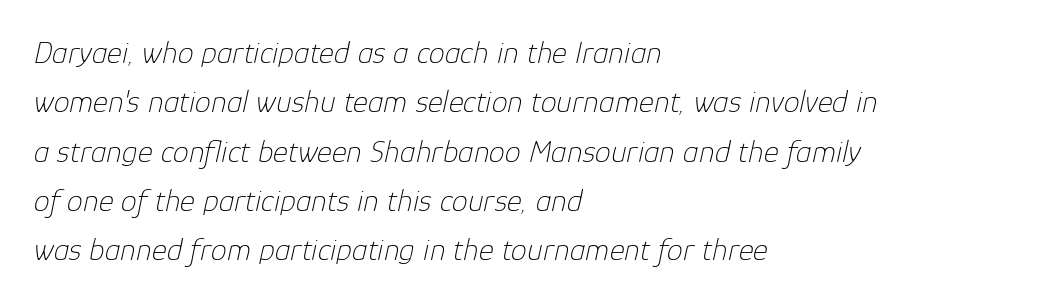
The passage shown is typed in a proportional face where columns would drift. Rendered with sloped, italic letterforms. Look at the tracking — it's just the regular setting, nothing added. Underlining? Definitely not there.
